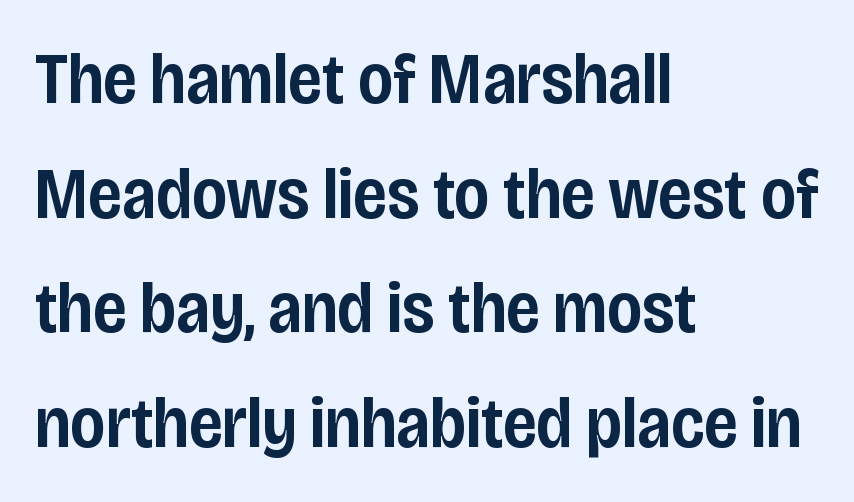
Q: Is the text bold? A: Semi-bold.
Q: Is the text italic (slanted)? A: No, it is upright.
Q: Is the typeface a serif or a sans-serif typeface? A: Sans-serif.
Q: Is the text underlined? A: No.
Q: How is the paragraph aligned? A: Left-aligned.
Q: Is the spacing between letters normal or unusually wide? A: Normal.
Q: Is the spacing between lines tight, normal or loose? A: Normal.
Q: Width (condensed, normal, or wide)? A: Condensed.
Q: Stroke contrast? A: Low.
Q: x-height? A: Large.
Q: Monospaced? A: No.
